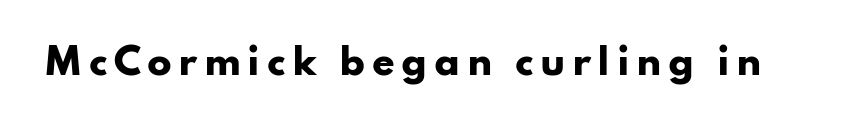
The image shows 36 px heavy, wide sans-serif type, upright; set not underlined; low stroke contrast and a small x-height.
